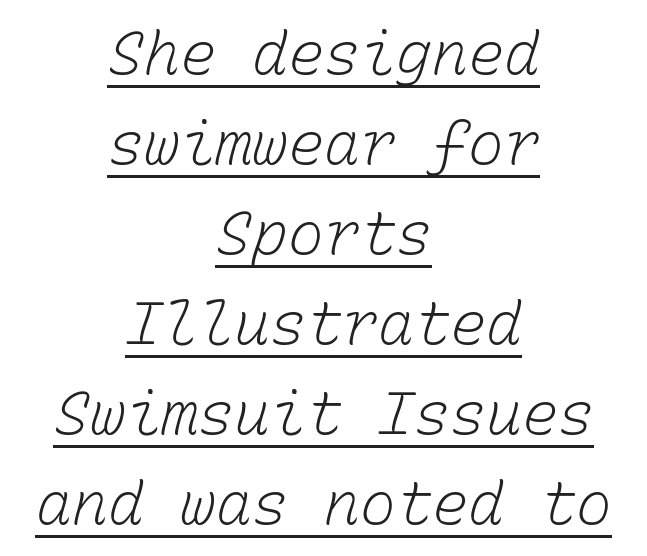
The image shows 60 px light type, monospaced; set centered, normal line spacing (1.5x), normal letter spacing, underlined; low stroke contrast and a medium x-height.
